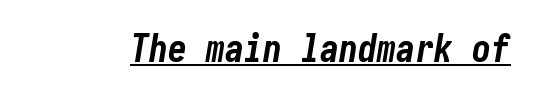
The image shows 38 px bold, condensed type, italic (leaning right); set normal letter spacing, underlined; low stroke contrast and a medium x-height.
